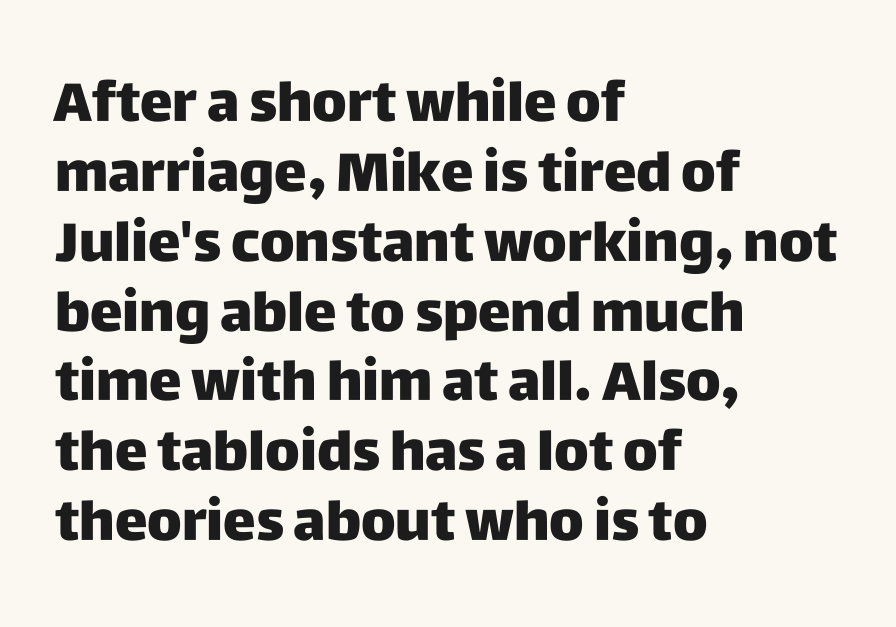
The image shows 55 px heavy sans-serif type, upright; set left-aligned, normal line spacing (1.27x), normal letter spacing, not underlined; low stroke contrast and a large x-height.
